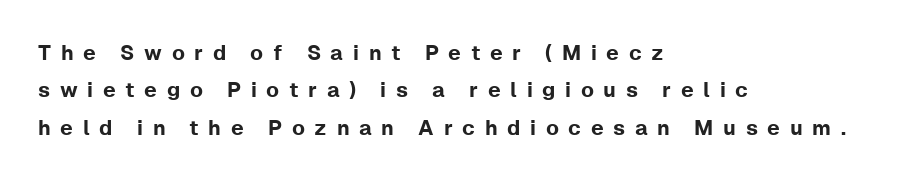
{"italic": "no", "underline": "no", "align": "left", "line_spacing_ratio": 1.78, "letter_spacing": "wide", "letter_spacing_em": 0.46, "glyph_px": 21}
